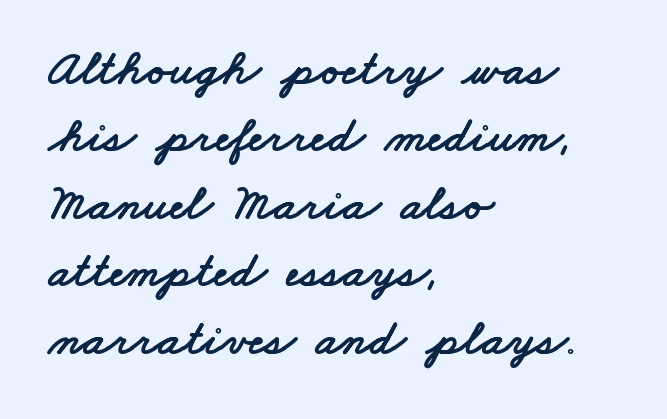
The image shows 50 px wide sans-serif type; set left-aligned, normal line spacing (1.35x), normal letter spacing, not underlined; low stroke contrast and a small x-height.
